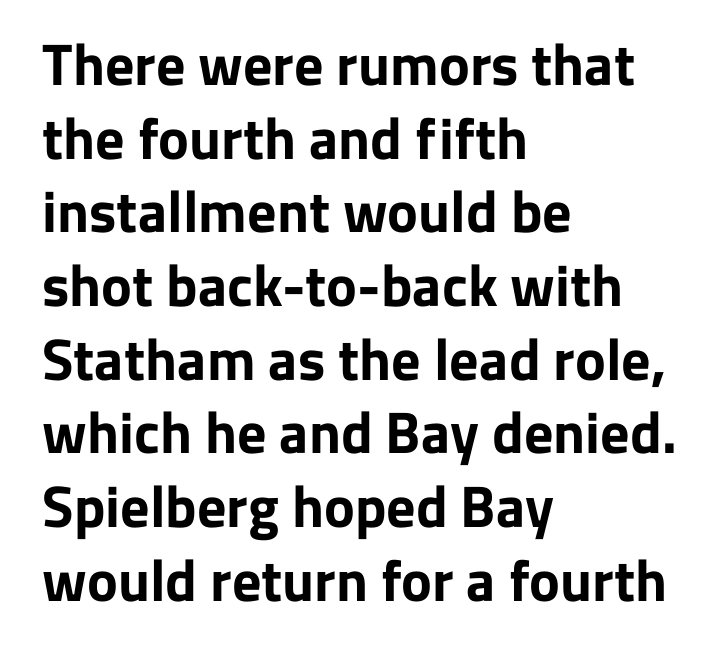
{"serif": "no", "italic": "no", "bold": "yes", "weight": "bold", "width": "normal", "stroke_contrast": "low", "x_height": "medium", "monospaced": "no", "underline": "no", "align": "left", "line_spacing": "normal", "line_spacing_ratio": 1.27, "letter_spacing": "normal", "letter_spacing_em": 0.0, "glyph_px": 58}
